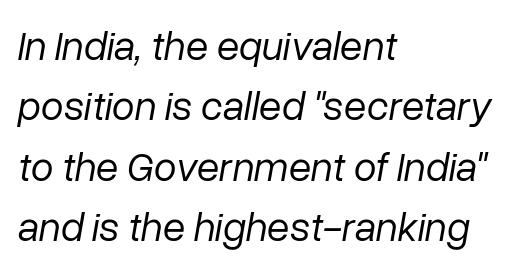
These lines sit exactly where default settings would place them. Compared with typical body copy, the letter spacing here is the same. The glyphs look as if they've been sheared to an angle. Horizontally, the lines are justified to the leading edge only. Unmarked baselines from the first word to the last. Varying glyph widths throughout — classic text-font behaviour.
